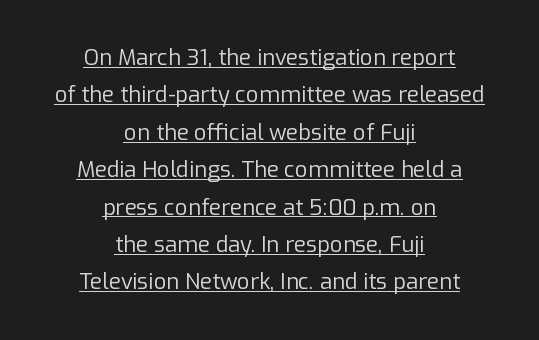
The image shows 22 px text type, upright; set centered, normal line spacing (1.7x), normal letter spacing, underlined.
